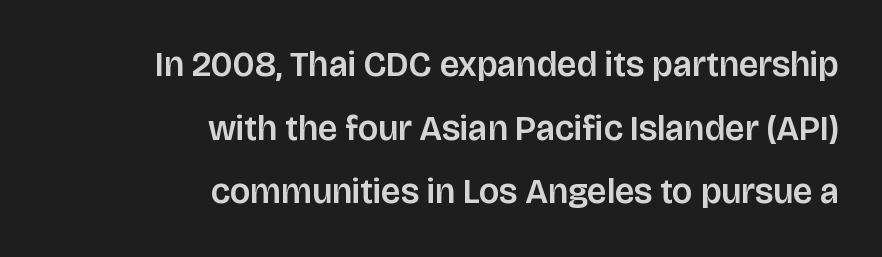
The letters advance in unequal steps, a hallmark of proportional type. When letters stand straight like this, we call the style roman or upright. The lines are quadded right. The space directly below the letters is spotless. A typesetter would call this zero additional tracking. The typeface chosen for these lines omits serifs.
